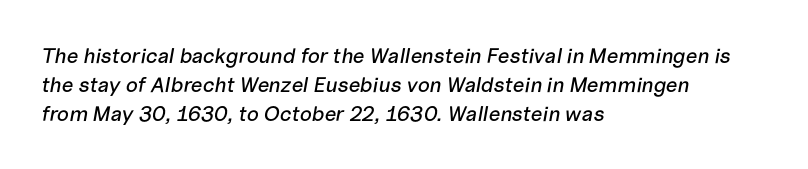
Q: Is the text italic (slanted)? A: Yes, it leans right by about 10 degrees.
Q: Is the text underlined? A: No.
Q: How is the paragraph aligned? A: Left-aligned.
Q: Is the spacing between letters normal or unusually wide? A: Normal.
Q: Is the spacing between lines tight, normal or loose? A: Normal.
